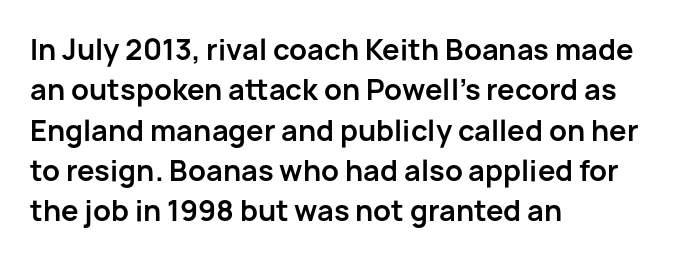
The image shows 28 px bold sans-serif type, upright; set left-aligned, normal line spacing (1.44x), normal letter spacing, not underlined; low stroke contrast and a medium x-height.
